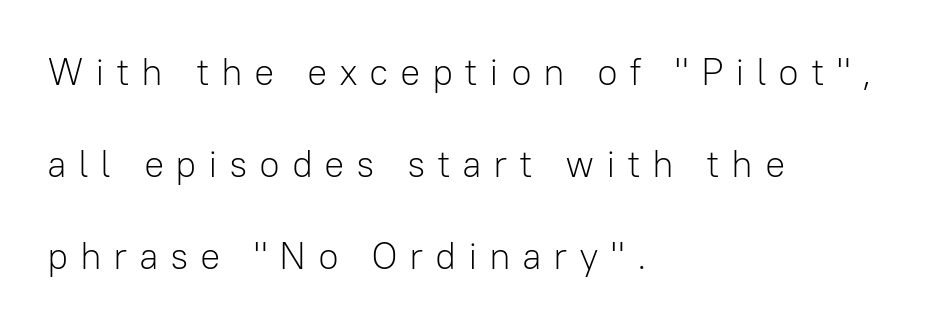
The image shows 38 px light sans-serif type, upright; set left-aligned, loose line spacing (2.42x), unusually wide letter spacing (+0.3 em), not underlined; low stroke contrast and a medium x-height.
